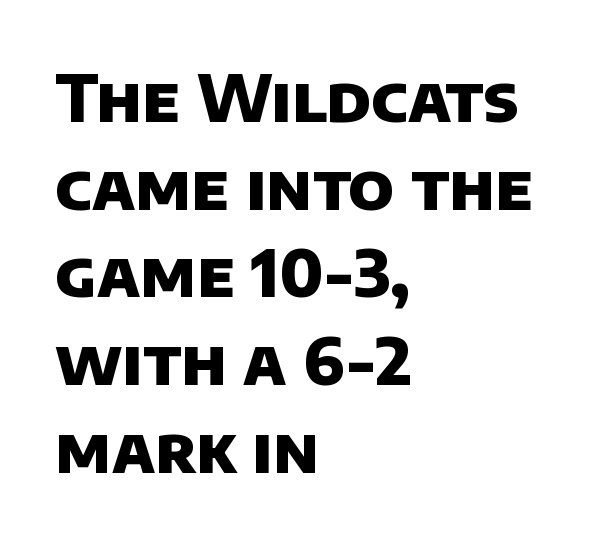
Q: Is the text bold? A: Yes.
Q: Is the typeface a serif or a sans-serif typeface? A: Sans-serif.
Q: Is the text underlined? A: No.
Q: How is the paragraph aligned? A: Left-aligned.
Q: Is the spacing between letters normal or unusually wide? A: Normal.
Q: Is the spacing between lines tight, normal or loose? A: Normal.
Q: Width (condensed, normal, or wide)? A: Normal.
Q: Stroke contrast? A: Low.
Q: x-height? A: Large.
Q: Monospaced? A: No.
